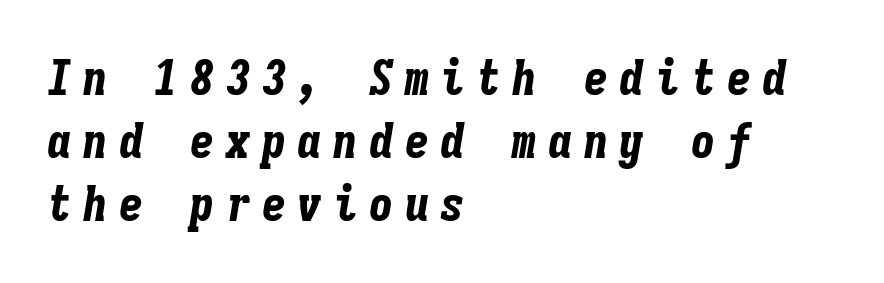
Q: Is the text bold? A: Yes.
Q: Is the text italic (slanted)? A: Yes, it leans right by about 9 degrees.
Q: Is the text underlined? A: No.
Q: How is the paragraph aligned? A: Left-aligned.
Q: Is the spacing between letters normal or unusually wide? A: Unusually wide.
Q: Is the spacing between lines tight, normal or loose? A: Normal.
Q: Width (condensed, normal, or wide)? A: Condensed.
Q: Stroke contrast? A: Low.
Q: x-height? A: Medium.
Q: Monospaced? A: Yes.
